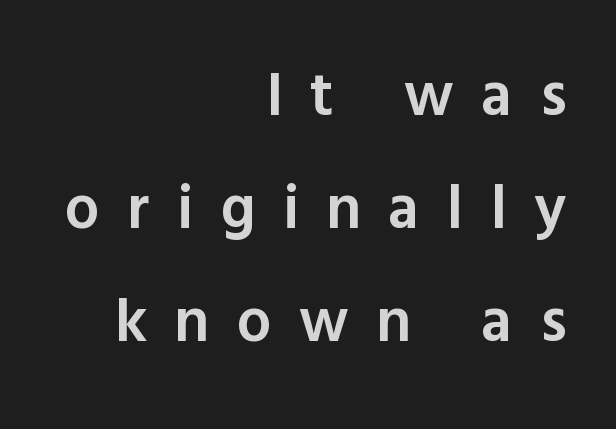
The image shows 62 px semibold sans-serif type, upright; set right-aligned, line spacing 1.82x, unusually wide letter spacing (+0.44 em), not underlined; a medium x-height.
